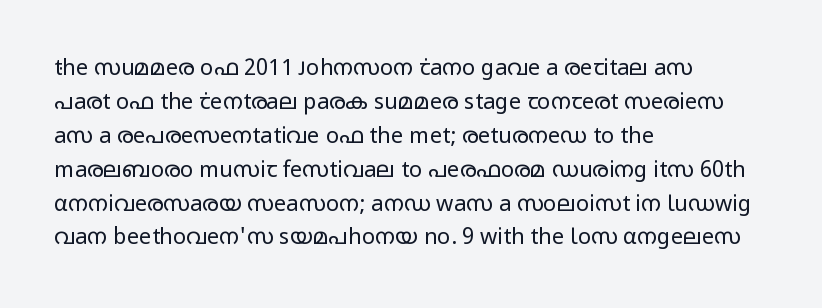
These lines stack with their left ends in a neat column. Any mark beneath the type? The region is blank. Short note: letters normally spaced. The type sits square on the baseline with zero lean.
